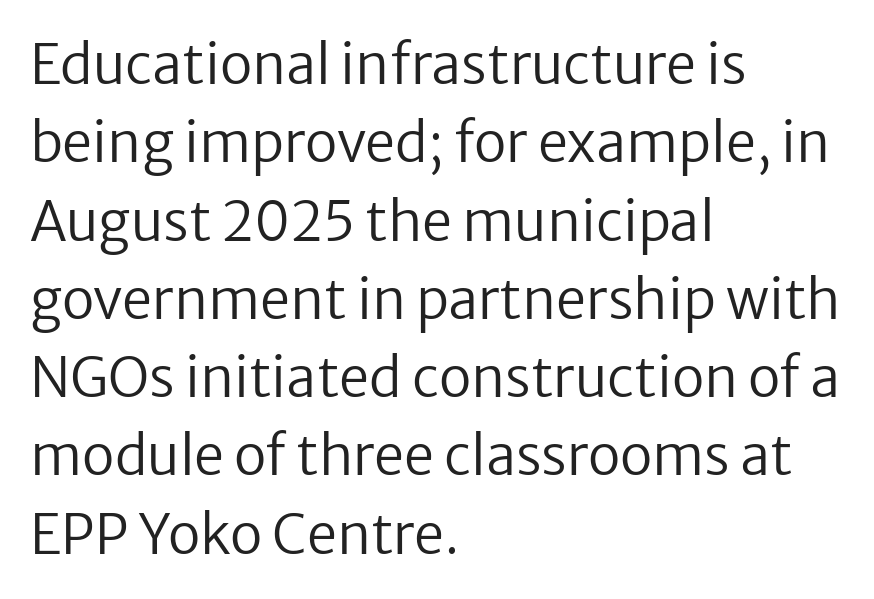
Q: Is the text bold? A: No.
Q: Is the text italic (slanted)? A: No, it is upright.
Q: Is the typeface a serif or a sans-serif typeface? A: Sans-serif.
Q: Is the text underlined? A: No.
Q: How is the paragraph aligned? A: Left-aligned.
Q: Is the spacing between letters normal or unusually wide? A: Normal.
Q: Is the spacing between lines tight, normal or loose? A: Normal.
Q: Width (condensed, normal, or wide)? A: Normal.
Q: Stroke contrast? A: Low.
Q: x-height? A: Medium.
Q: Monospaced? A: No.
